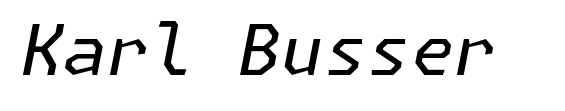
Slant detected: the letters are inclined. Beneath every word, the page is bare. Is the letter spacing exaggerated? No — it looks like the ordinary default. Heft: none added — not bold.
